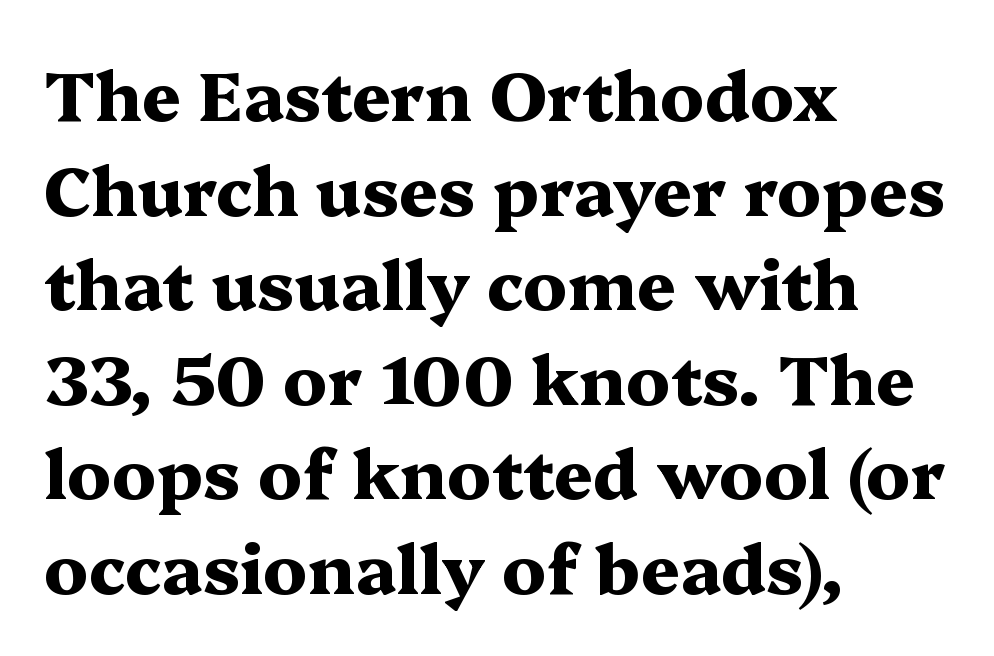
{"serif": "yes", "italic": "no", "bold": "yes", "weight": "heavy", "width": "wide", "stroke_contrast": "medium", "x_height": "medium", "monospaced": "no", "underline": "no", "align": "left", "line_spacing": "normal", "line_spacing_ratio": 1.39, "letter_spacing": "normal", "letter_spacing_em": 0.0, "glyph_px": 68}
